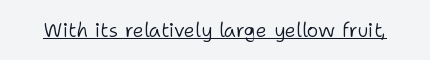
Q: Is the text bold? A: No.
Q: Is the text italic (slanted)? A: No, it is upright.
Q: Is the text underlined? A: Yes.
Q: Is the spacing between letters normal or unusually wide? A: Normal.
